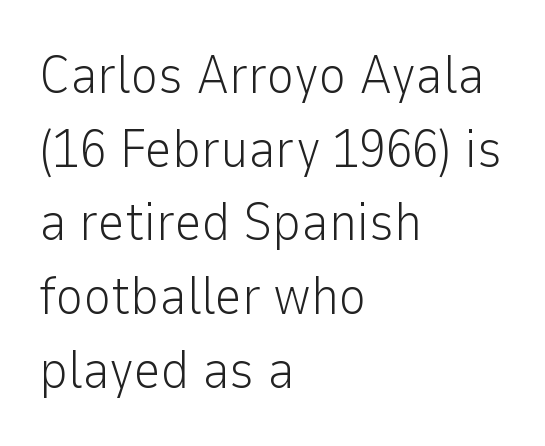
{"serif": "no", "italic": "no", "bold": "no", "weight": "light", "width": "normal", "stroke_contrast": "low", "x_height": "medium", "monospaced": "no", "underline": "no", "align": "left", "line_spacing": "normal", "line_spacing_ratio": 1.39, "letter_spacing": "normal", "letter_spacing_em": 0.0, "glyph_px": 53}
